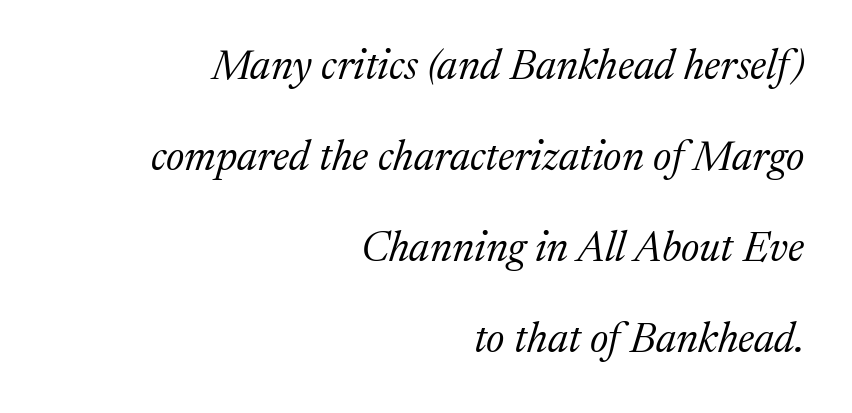
{"serif": "yes", "italic": "yes", "lean": "right", "slant_degrees": 17, "bold": "no", "weight": "regular", "width": "normal", "stroke_contrast": "medium", "x_height": "medium", "monospaced": "no", "underline": "no", "align": "right", "line_spacing": "loose", "line_spacing_ratio": 2.17, "letter_spacing": "normal", "letter_spacing_em": 0.0, "glyph_px": 42}
